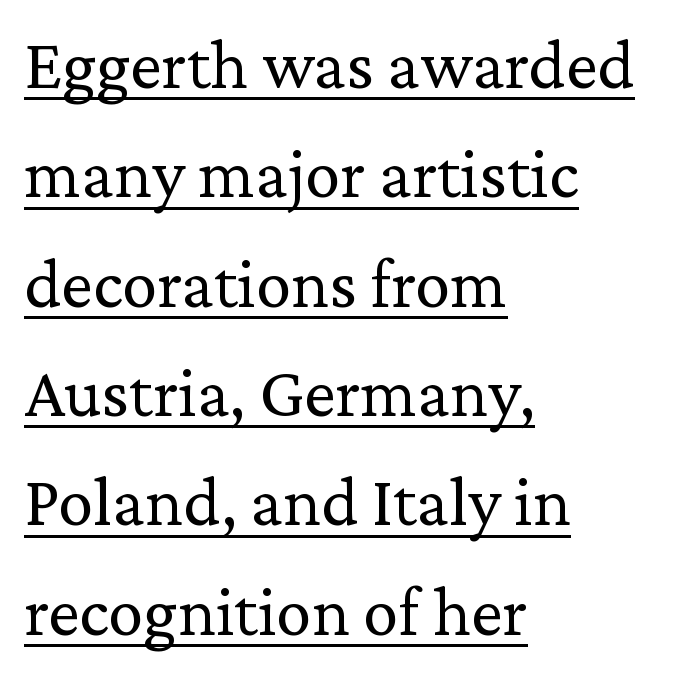
The image shows 71 px regular-weight serif type, upright; set left-aligned, normal line spacing (1.54x), normal letter spacing, underlined; low stroke contrast and a medium x-height.
